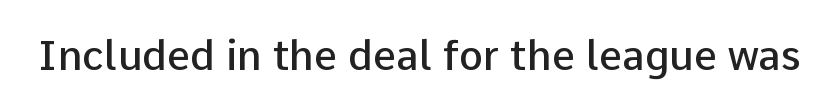
Nothing unusual about the tracking: characters are spaced as the font intends. Italic: no, the glyphs are upright roman. The specimen omits any rule beneath the text block's lines. On the weight axis this lands at semibold, roughly 600. Here the designer chose a conventional face with non-uniform glyph widths. The letters carry no serifs — their stems end cleanly without finishing strokes.
